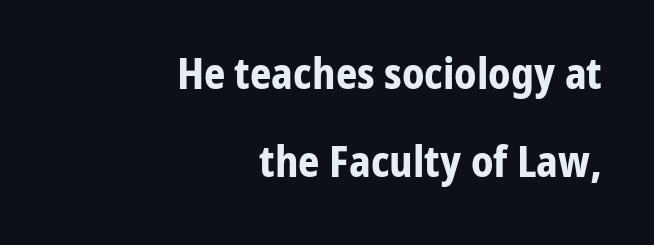
Loosely led — the rows are spread out. The face used here is a sans, in the tradition of grotesques and geometrics. Each glyph is drawn with heavy, bold strokes. Posture: straight, roman, zero tilt.
